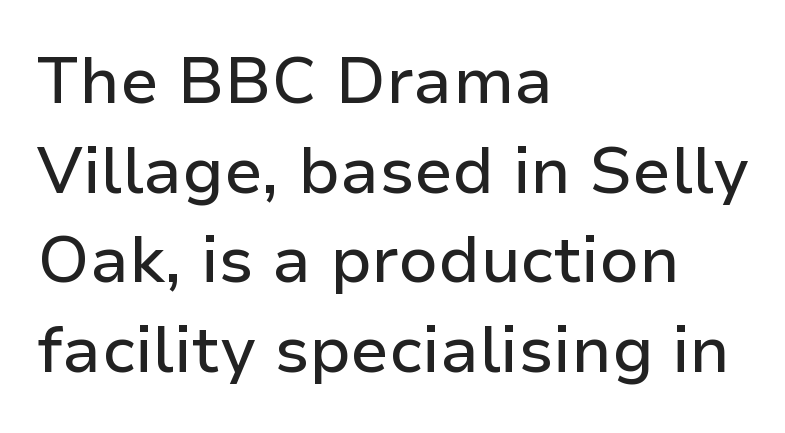
Q: Is the text italic (slanted)? A: No, it is upright.
Q: Is the typeface a serif or a sans-serif typeface? A: Sans-serif.
Q: Is the text underlined? A: No.
Q: How is the paragraph aligned? A: Left-aligned.
Q: Is the spacing between letters normal or unusually wide? A: Normal.
Q: Is the spacing between lines tight, normal or loose? A: Normal.
Q: Width (condensed, normal, or wide)? A: Normal.
Q: Stroke contrast? A: Low.
Q: x-height? A: Medium.
Q: Monospaced? A: No.
